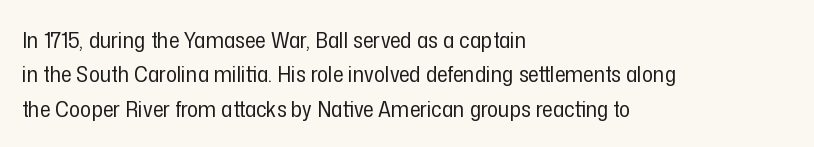
The image shows 23 px text type, upright; set left-aligned, normal line spacing (1.49x), normal letter spacing, not underlined.
